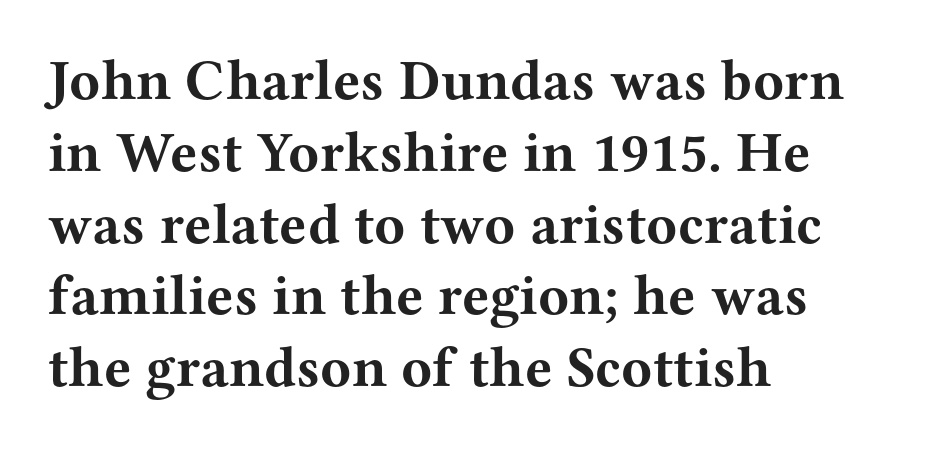
Q: Is the text bold? A: Yes.
Q: Is the text italic (slanted)? A: No, it is upright.
Q: Is the typeface a serif or a sans-serif typeface? A: Serif.
Q: Is the text underlined? A: No.
Q: How is the paragraph aligned? A: Left-aligned.
Q: Is the spacing between letters normal or unusually wide? A: Normal.
Q: Is the spacing between lines tight, normal or loose? A: Normal.
Q: Width (condensed, normal, or wide)? A: Wide.
Q: Stroke contrast? A: Medium.
Q: x-height? A: Medium.
Q: Monospaced? A: No.
